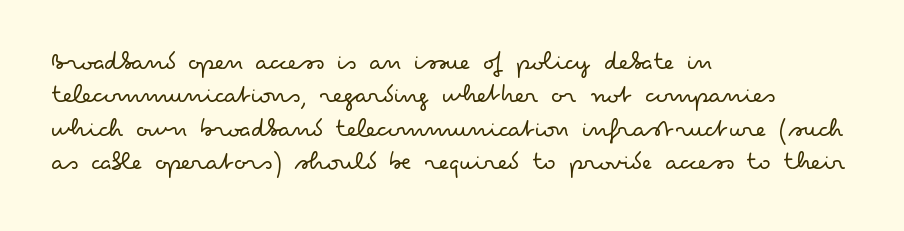
No letter is thick-stroked: the sample isn't bold. This rendering leaves character spacing at its baseline value. A bare baseline throughout the passage. Line beginnings align vertically; line endings do not. This sample uses an upright cut, with every glyph sitting square on the baseline.
